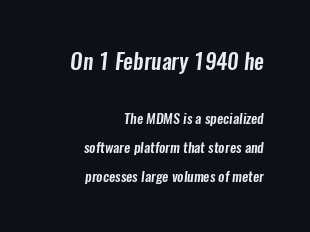
Between these two stacked blocks, the higher one wins on size. Compared with a flush-left layout, this one pins lines to the opposite, right side. Quick note: interline space is abundant. This rendering leaves character spacing at its baseline value. Underlining? Definitely not there.
